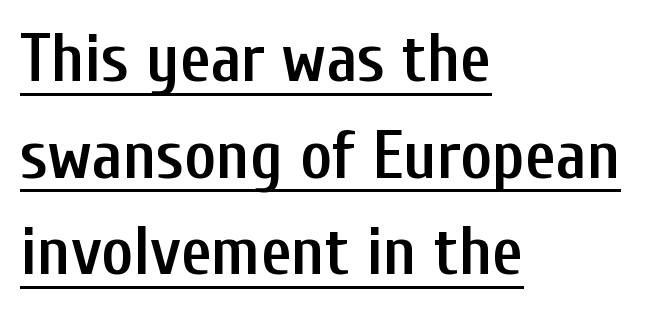
Q: Is the text bold? A: Semi-bold.
Q: Is the text italic (slanted)? A: No, it is upright.
Q: Is the typeface a serif or a sans-serif typeface? A: Sans-serif.
Q: Is the text underlined? A: Yes.
Q: How is the paragraph aligned? A: Left-aligned.
Q: Is the spacing between letters normal or unusually wide? A: Normal.
Q: Is the spacing between lines tight, normal or loose? A: Normal.
Q: Width (condensed, normal, or wide)? A: Condensed.
Q: Stroke contrast? A: Low.
Q: x-height? A: Medium.
Q: Monospaced? A: No.
